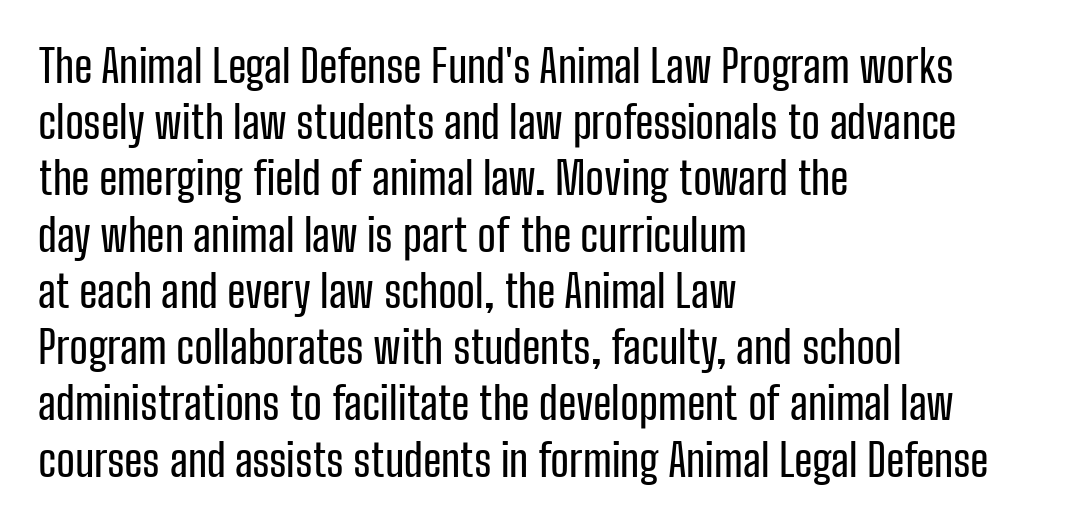
This sample has the flowing, uneven cadence of proportional lettering. Unmarked baselines from the first word to the last. Vertical strokes here are truly vertical. Students, note that the glyphs here touch the page at normal intervals. Serifs: no, the terminals of the letterforms are clean. The paragraph has a hard left edge and a soft right edge.
